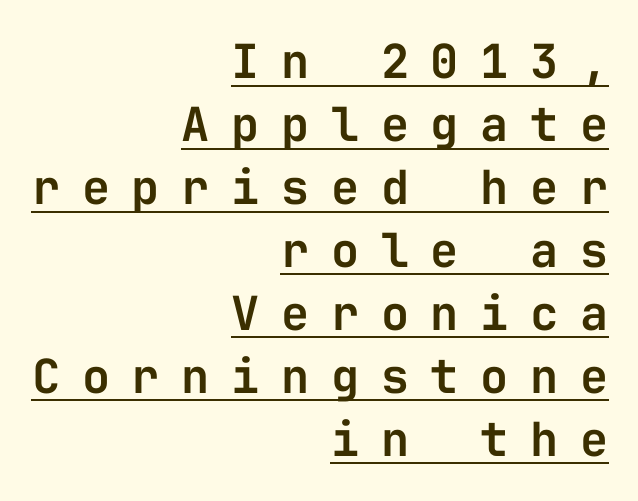
Designer's note — italics off, roman on. The font family rendered here belongs to the sans-serif group. This sample is right-justified, so line beginnings fall wherever the words allow. Observe the wide spacing: letters keep a clear distance from each other.
